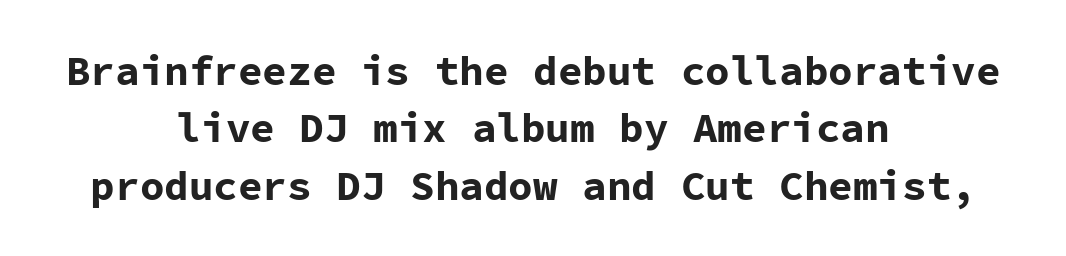
How are the letters spaced? Ordinarily, with no added tracking. Heavy-handed strokes throughout: this text is bold. Note the uniform advance width — an 'i' takes as much space as an 'm'. This rendering employs a face without finishing strokes, i.e., a sans-serif.
